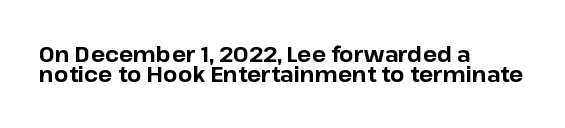
The image shows 21 px bold type, upright; set left-aligned, tight line spacing (0.96x), normal letter spacing, not underlined.
